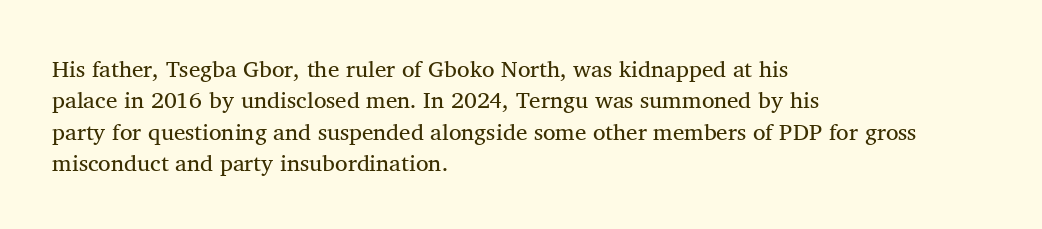
Q: Is the text bold? A: No.
Q: Is the text italic (slanted)? A: No, it is upright.
Q: Is the text underlined? A: No.
Q: How is the paragraph aligned? A: Left-aligned.
Q: Is the spacing between letters normal or unusually wide? A: Normal.
Q: Is the spacing between lines tight, normal or loose? A: Normal.
